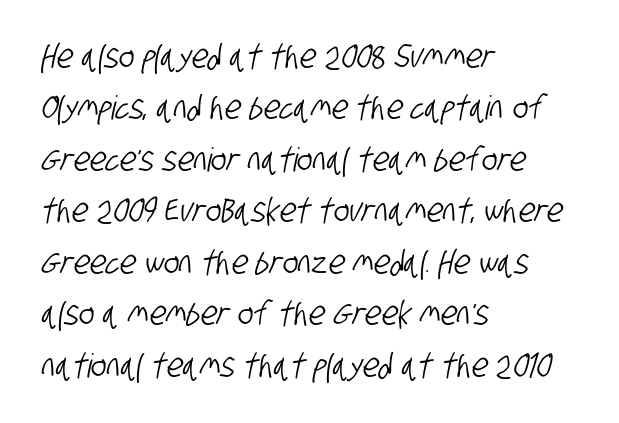
The image shows 33 px condensed sans-serif type; set left-aligned, normal line spacing (1.56x), normal letter spacing, not underlined; low stroke contrast and a large x-height.
